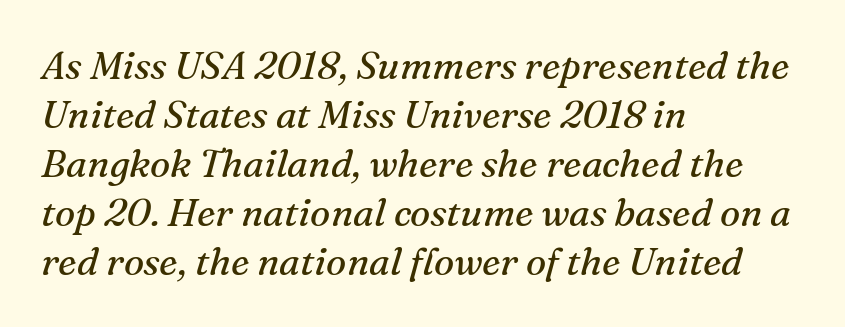
Q: Is the text bold? A: No.
Q: Is the text italic (slanted)? A: Yes, it leans right by about 16 degrees.
Q: Is the typeface a serif or a sans-serif typeface? A: Serif.
Q: Is the text underlined? A: No.
Q: How is the paragraph aligned? A: Left-aligned.
Q: Is the spacing between letters normal or unusually wide? A: Normal.
Q: Is the spacing between lines tight, normal or loose? A: Normal.
Q: Width (condensed, normal, or wide)? A: Normal.
Q: Stroke contrast? A: Medium.
Q: x-height? A: Medium.
Q: Monospaced? A: No.
